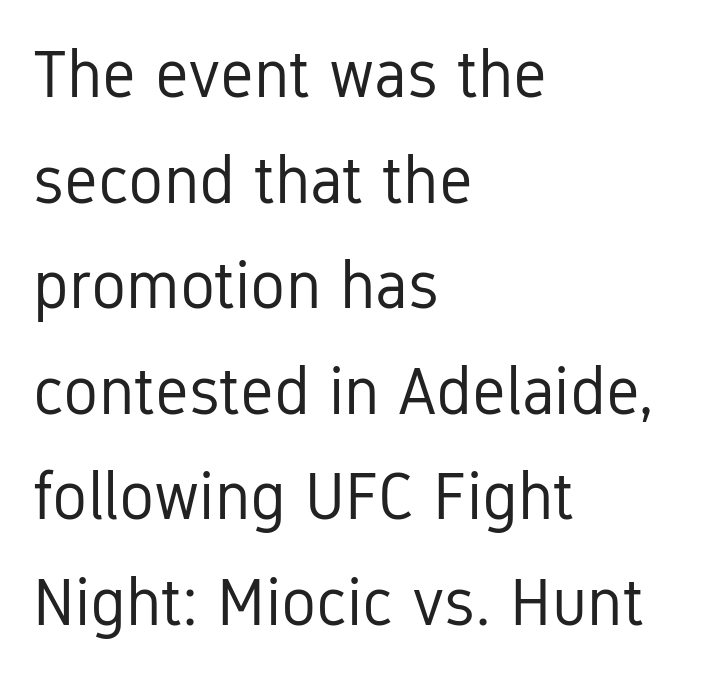
The image shows 66 px regular-weight, condensed sans-serif type, upright; set left-aligned, normal line spacing (1.6x), normal letter spacing, not underlined; low stroke contrast and a medium x-height.
